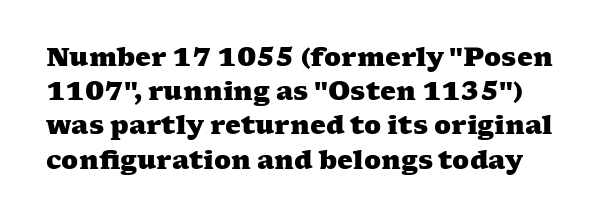
The image shows 25 px bold type; set normal line spacing (1.37x), normal letter spacing, not underlined.
